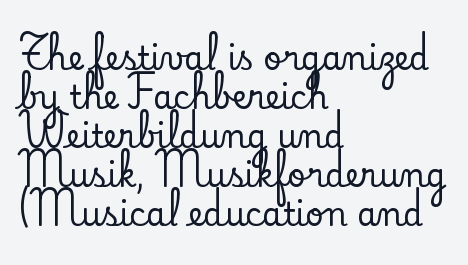
This rendering employs a face with finishing strokes, i.e., a serif. You could not count columns in this text — the font is proportionally spaced. The space beneath each line is pristine and unruled. Observe the ordinary spacing: letters are neighbours, not strangers. The lettering stays uniformly vertical, giving the passage a roman look.
